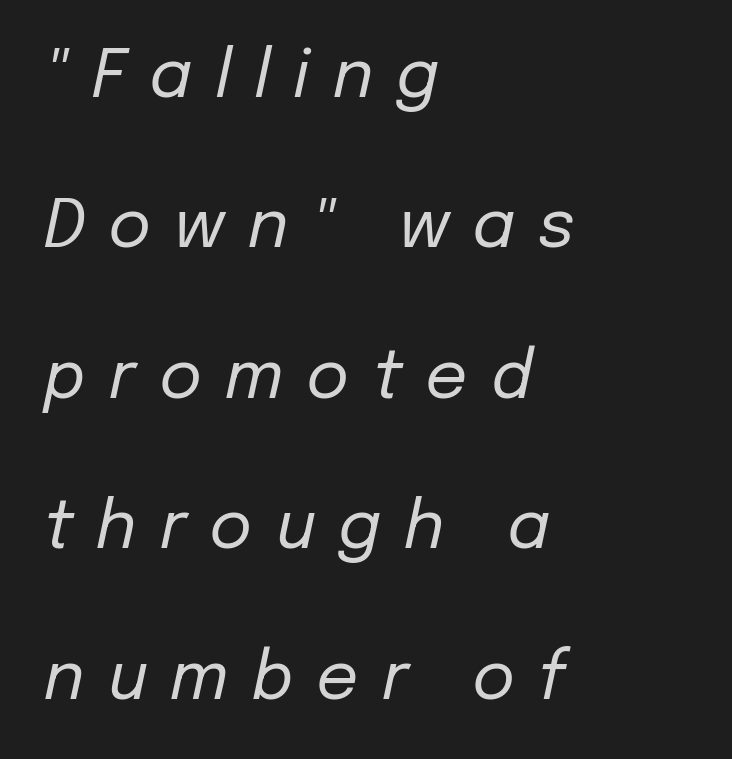
The image shows 66 px regular-weight type, italic (leaning right); set left-aligned, loose line spacing (2.28x), unusually wide letter spacing (+0.35 em), not underlined; low stroke contrast and a medium x-height.
